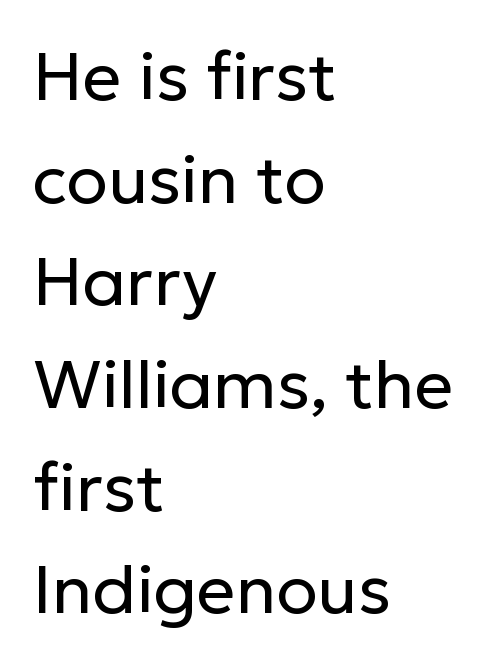
{"serif": "no", "italic": "no", "bold": "no", "weight": "regular", "width": "normal", "stroke_contrast": "low", "x_height": "medium", "monospaced": "no", "underline": "no", "align": "left", "line_spacing": "normal", "line_spacing_ratio": 1.51, "letter_spacing": "normal", "letter_spacing_em": 0.0, "glyph_px": 68}
